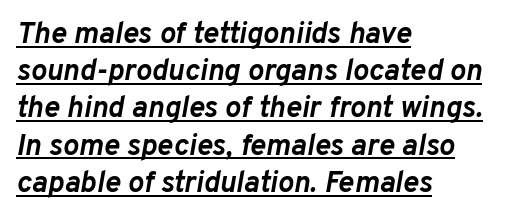
Designer's note — italics engaged. Honestly, the letter spacing is just normal — you wouldn't notice it. Each line starts at the same left margin while the right side varies. Underlining? Definitely there. Do the characters align in a grid? No, the font is proportional.
